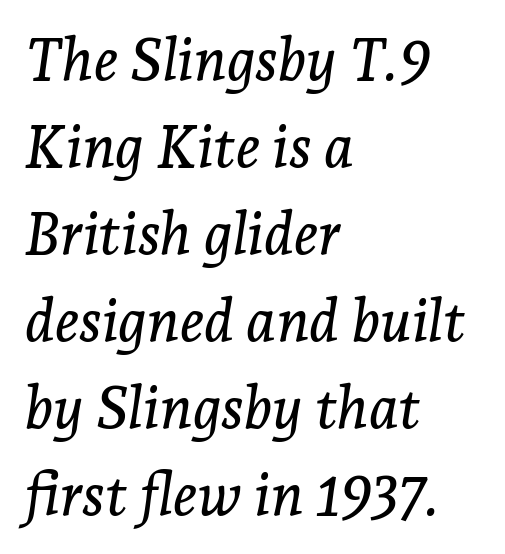
The image shows 58 px serif type, italic (leaning right); set left-aligned, normal line spacing (1.5x), normal letter spacing, not underlined; low stroke contrast and a medium x-height.
